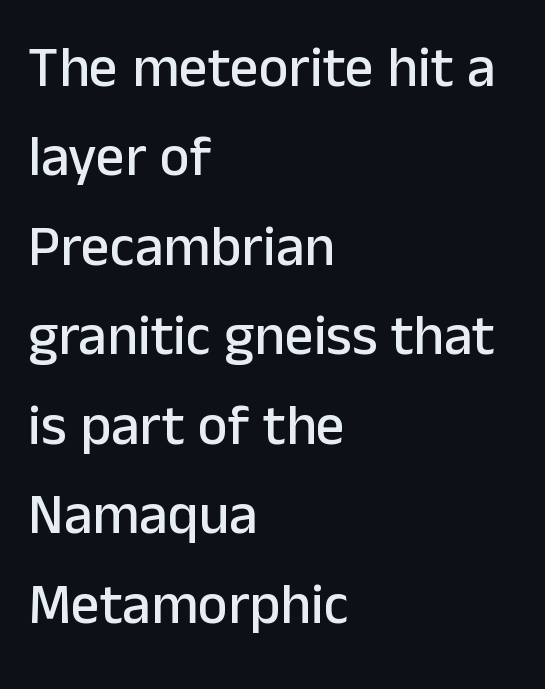
{"serif": "no", "italic": "no", "width": "normal", "stroke_contrast": "low", "x_height": "medium", "monospaced": "no", "underline": "no", "align": "left", "line_spacing": "normal", "line_spacing_ratio": 1.57, "letter_spacing": "normal", "letter_spacing_em": 0.0, "glyph_px": 57}
